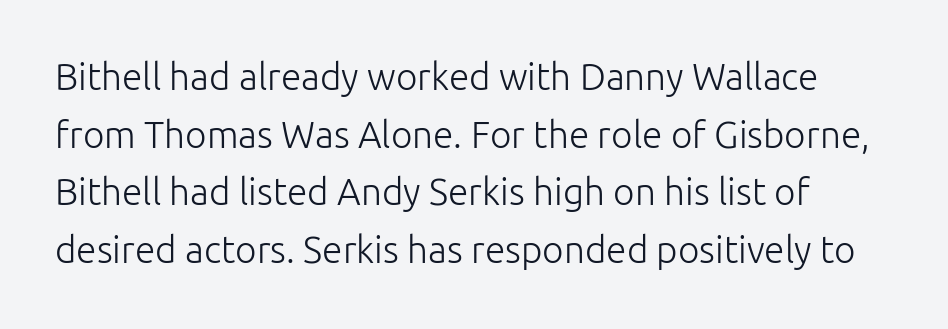
Q: Is the text bold? A: No.
Q: Is the text italic (slanted)? A: No, it is upright.
Q: Is the typeface a serif or a sans-serif typeface? A: Sans-serif.
Q: Is the text underlined? A: No.
Q: Is the spacing between letters normal or unusually wide? A: Normal.
Q: Is the spacing between lines tight, normal or loose? A: Normal.
Q: Width (condensed, normal, or wide)? A: Normal.
Q: Stroke contrast? A: Low.
Q: x-height? A: Medium.
Q: Monospaced? A: No.
